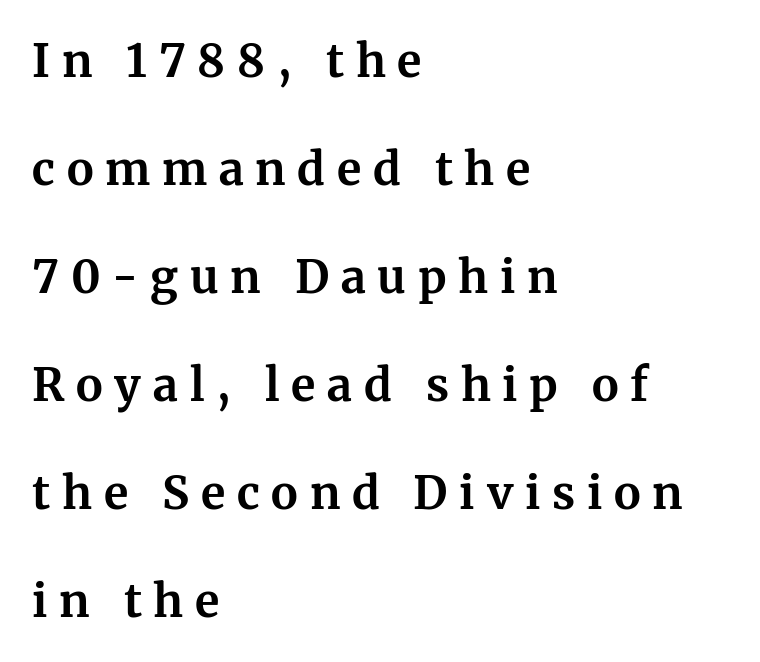
Leading is clearly above the norm, producing a sparse column. Every row of glyphs begins at an identical x-position on the left. Typographically, this falls in the serif category. The rendering uses natural spacing where letterforms have individual widths. Is there any slant? The stems are plumb. Between one letter and the next there's a generous, obvious gap.
